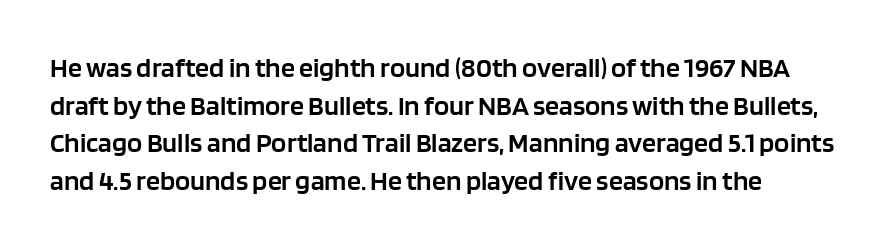
Q: Is the text bold? A: Semi-bold.
Q: Is the text italic (slanted)? A: No, it is upright.
Q: Is the typeface a serif or a sans-serif typeface? A: Sans-serif.
Q: Is the text underlined? A: No.
Q: How is the paragraph aligned? A: Left-aligned.
Q: Is the spacing between letters normal or unusually wide? A: Normal.
Q: Is the spacing between lines tight, normal or loose? A: Normal.
Q: Width (condensed, normal, or wide)? A: Normal.
Q: Stroke contrast? A: Low.
Q: x-height? A: Large.
Q: Monospaced? A: No.
